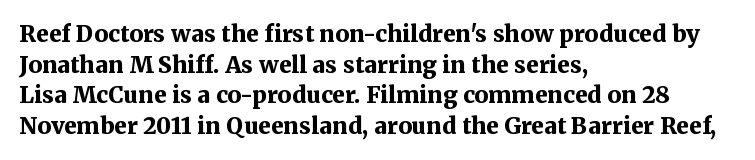
Q: Is the text bold? A: Yes.
Q: Is the text italic (slanted)? A: No, it is upright.
Q: Is the text underlined? A: No.
Q: How is the paragraph aligned? A: Left-aligned.
Q: Is the spacing between letters normal or unusually wide? A: Normal.
Q: Is the spacing between lines tight, normal or loose? A: Normal.
